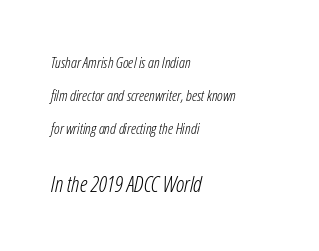
The image shows 22 px text type, italic (leaning right); set left-aligned, loose line spacing (2.21x), normal letter spacing, not underlined; the second (bottom) block is 1.47x larger.
